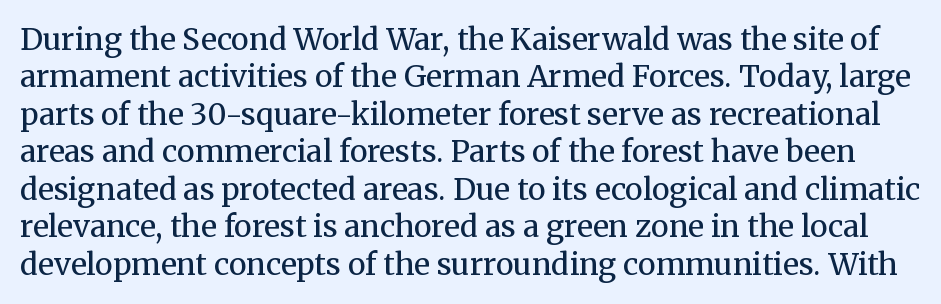
The image shows 30 px regular-weight serif type, upright; set normal line spacing (1.25x), normal letter spacing, not underlined; medium stroke contrast and a medium x-height.
